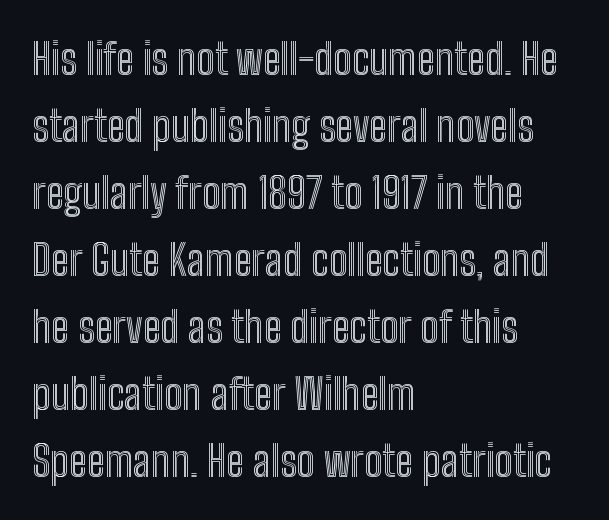
This sample uses an upright cut, with every glyph sitting square on the baseline. Regular leading. Short and long lines alike share a common starting point at left. Glance below the letters and you will spot only blank space. Inter-character spacing is left at the font's built-in metrics. Is this a fixed-width face? No — the glyphs have proportional, varying widths.
